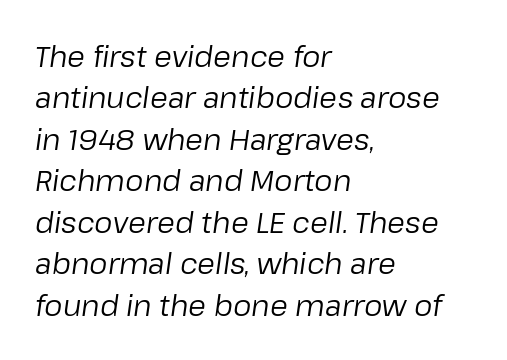
The image shows 29 px regular-weight type, italic (leaning right); set left-aligned, normal line spacing (1.43x), normal letter spacing, not underlined; low stroke contrast and a medium x-height.
